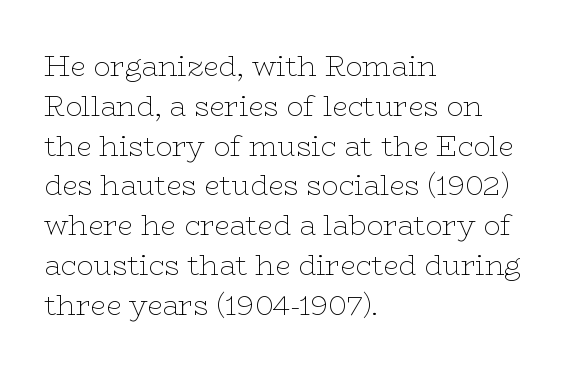
{"serif": "yes", "italic": "no", "bold": "no", "weight": "thin", "width": "wide", "stroke_contrast": "low", "x_height": "medium", "monospaced": "no", "underline": "no", "align": "left", "line_spacing": "normal", "line_spacing_ratio": 1.42, "letter_spacing": "normal", "letter_spacing_em": 0.0, "glyph_px": 28}
